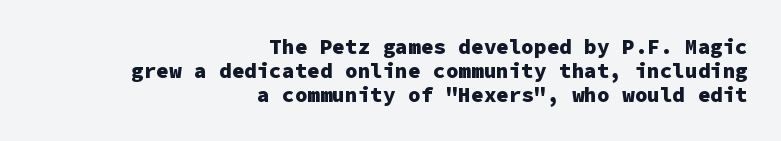
The image shows 21 px bold type, upright; set right-aligned, tight line spacing (1.14x), normal letter spacing, not underlined.
